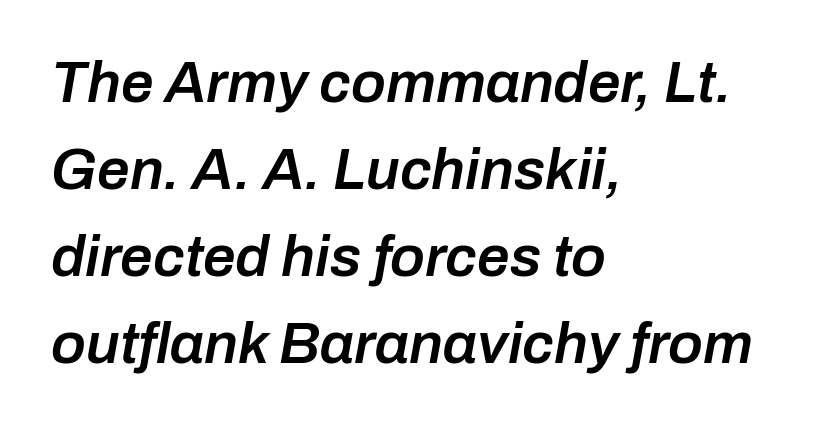
The area under the type is left untouched. Tall strokes in this sample are angled rather than plumb. Does the weight exceed regular? Yes, but only to semibold. Caption: multi-line text, flush left, ragged right. Think of a printed novel: that variable character pitch is what you see here.
